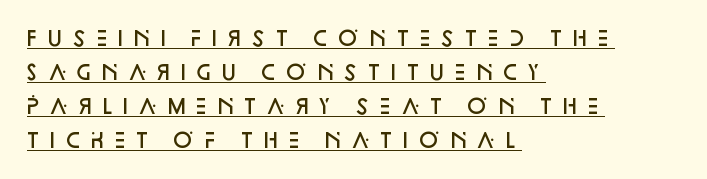
The image shows 20 px text type, upright; set left-aligned, normal line spacing (1.7x), unusually wide letter spacing (+0.26 em), underlined.
